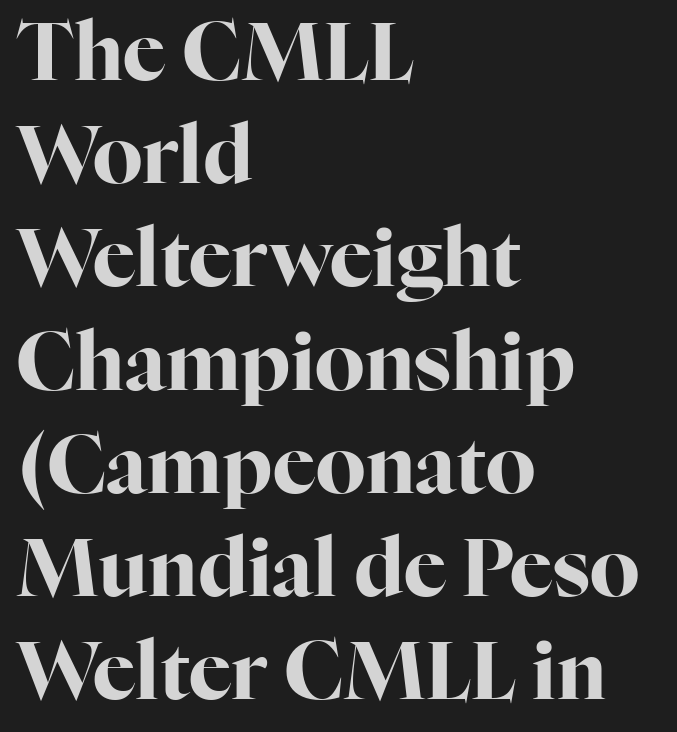
Q: Is the text bold? A: Yes.
Q: Is the text italic (slanted)? A: No, it is upright.
Q: Is the typeface a serif or a sans-serif typeface? A: Serif.
Q: Is the text underlined? A: No.
Q: How is the paragraph aligned? A: Left-aligned.
Q: Is the spacing between letters normal or unusually wide? A: Normal.
Q: Is the spacing between lines tight, normal or loose? A: Normal.
Q: Width (condensed, normal, or wide)? A: Normal.
Q: Stroke contrast? A: High.
Q: x-height? A: Medium.
Q: Monospaced? A: No.
